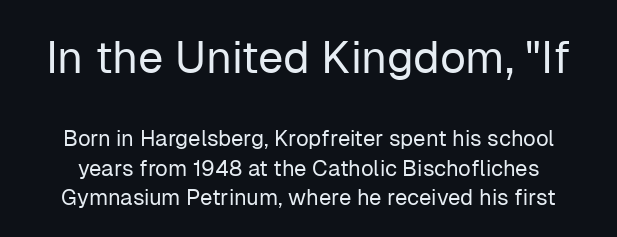
{"serif": "no", "italic": "no", "bold": "no", "weight": "regular", "width": "normal", "stroke_contrast": "low", "x_height": "medium", "monospaced": "no", "underline": "no", "line_spacing": "normal", "line_spacing_ratio": 1.34, "letter_spacing": "normal", "letter_spacing_em": 0.0, "larger_block": "first", "size_ratio": 2.05, "glyph_px": 45}
